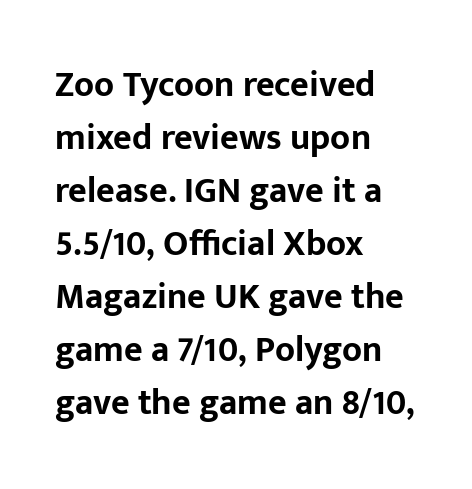
The ragged edge is on the right, which tells us the setting is flush left. Classification — sans serif. These lines are rendered in a variable-pitch font. The space beneath each line is pristine and unruled.
